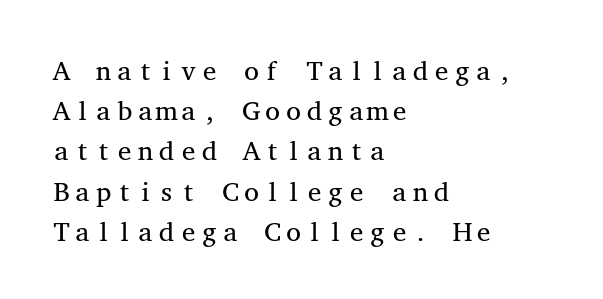
The paragraph shown leans on its left margin. Has an underline been added? It has not. The font's upright variant was chosen for this text. The cut favours lightness, reaching ordinary text weight at its darkest.
